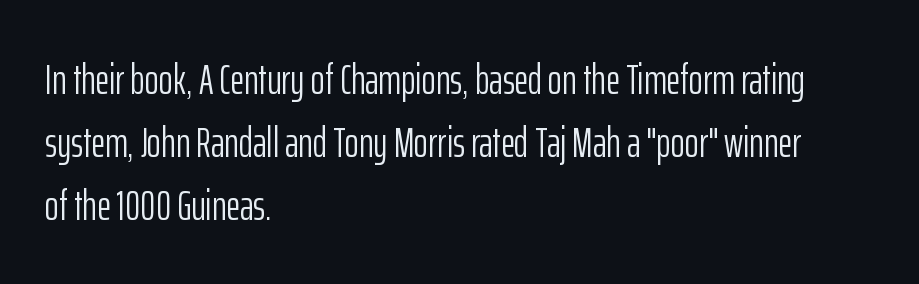
The area under the type is left untouched. Stem width sits at or under what a default text font uses. Tall strokes in this sample are plumb rather than angled. Compared with typical body copy, the letter spacing here is the same. Caption: multi-line text, flush left, ragged right.
